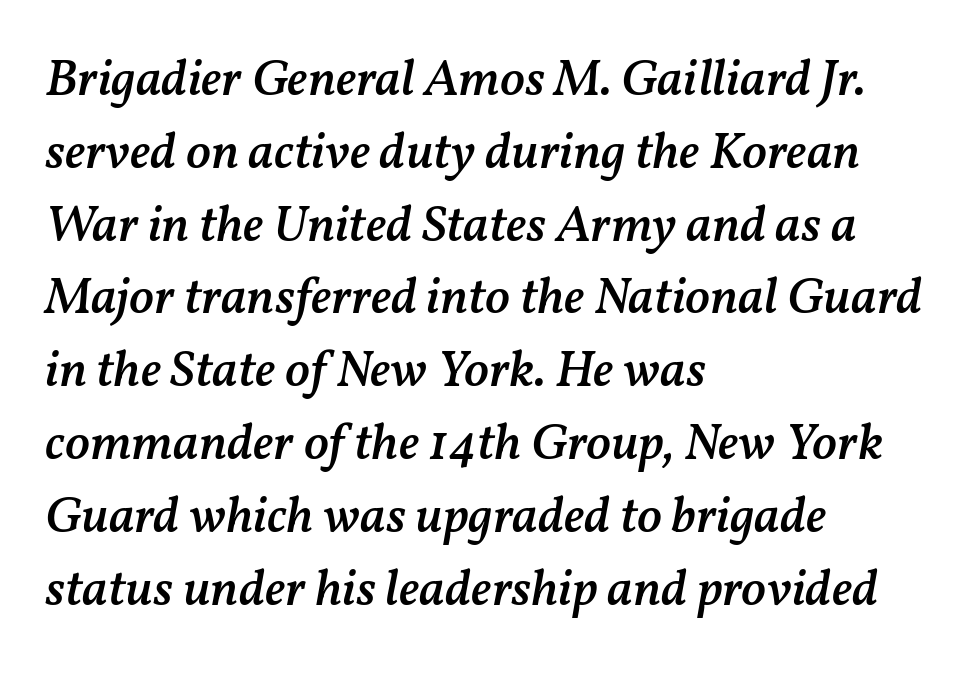
The image shows 52 px semibold type, italic (leaning right); set left-aligned, normal line spacing (1.4x), normal letter spacing, not underlined; medium stroke contrast and a medium x-height.
